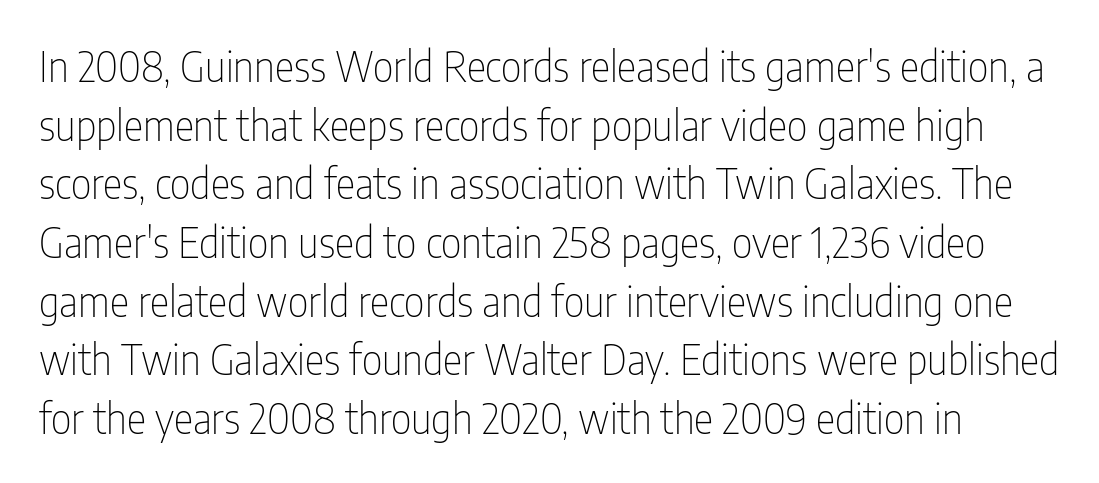
The image shows 41 px thin, condensed sans-serif type, upright; set normal line spacing (1.43x), normal letter spacing, not underlined; low stroke contrast and a medium x-height.
